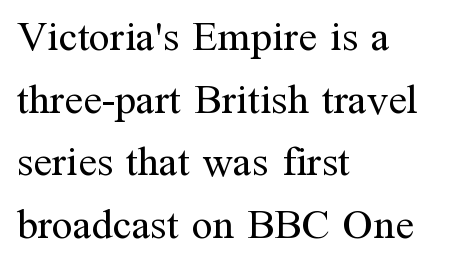
The image shows 42 px regular-weight serif type, upright; set left-aligned, normal line spacing (1.49x), normal letter spacing, not underlined; medium stroke contrast and a medium x-height.
